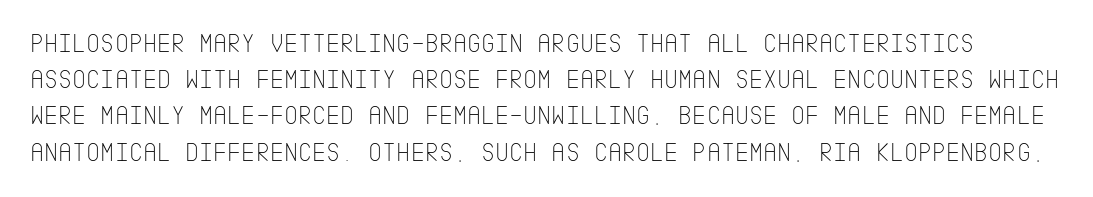
This sample uses an upright cut, with every glyph sitting square on the baseline. Compared with typical paragraphs, the rows here are spaced about the same. Nothing heavy about these letters — not bold at all. Honestly, there is no underline to notice here at all. This sample uses plain, unmodified letter spacing.
